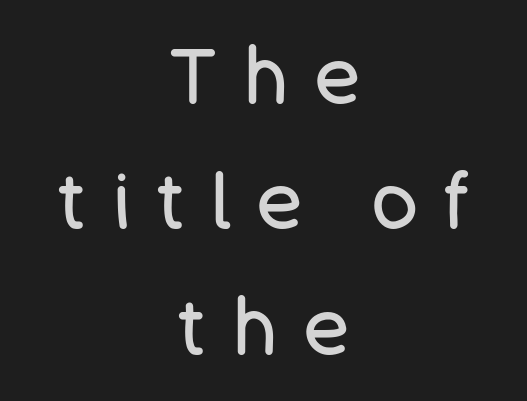
Substantial extra tracking has been applied to these lines. Typographically, this falls in the sans-serif category. Every stem runs plumb, perpendicular to the baseline. This sample has the flowing, uneven cadence of proportional lettering.
